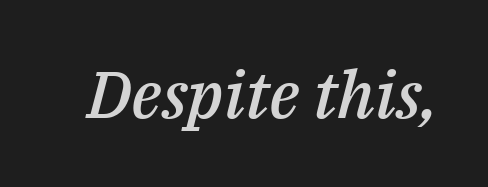
{"italic": "yes", "lean": "right", "slant_degrees": 14, "bold": "semi", "weight": "semibold", "width": "normal", "stroke_contrast": "medium", "x_height": "medium", "monospaced": "no", "underline": "no", "letter_spacing": "normal", "letter_spacing_em": 0.0, "glyph_px": 66}
